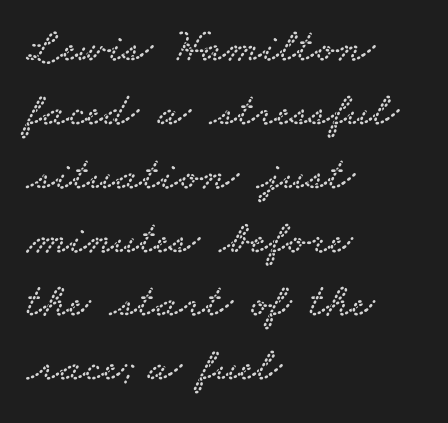
The image shows 48 px wide serif type; set left-aligned, normal line spacing (1.33x), normal letter spacing, not underlined; low stroke contrast and a small x-height.
